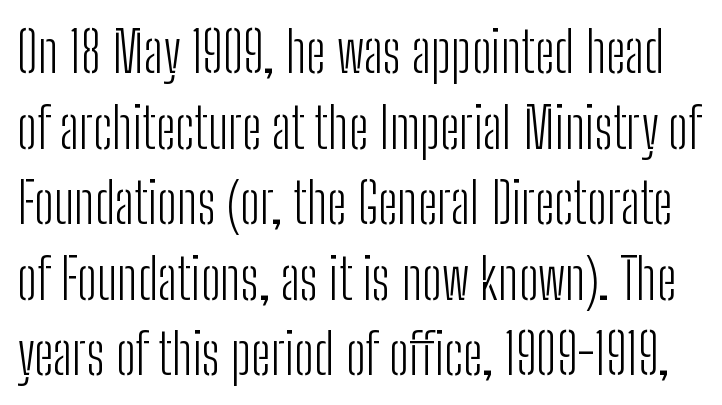
Letterform terminals end flat and unadorned throughout the passage. Proportional: the letters do not fall into vertical columns. Is the stroke heavy? The answer is a plain regular-or-lighter. Underline: absent. Posture: upright roman.
